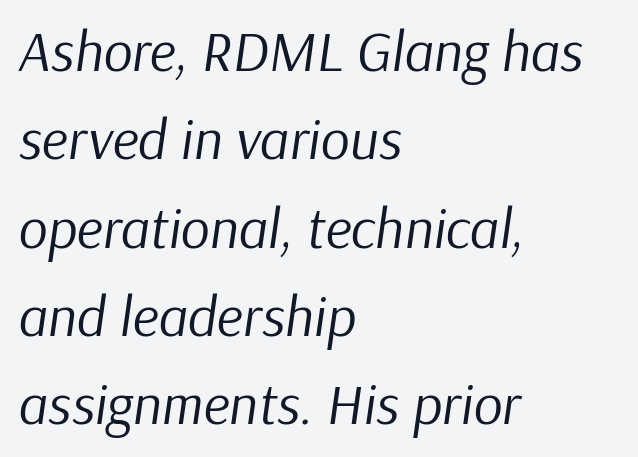
Q: Is the text bold? A: No.
Q: Is the text italic (slanted)? A: Yes, it leans right by about 9 degrees.
Q: Is the text underlined? A: No.
Q: How is the paragraph aligned? A: Left-aligned.
Q: Is the spacing between letters normal or unusually wide? A: Normal.
Q: Is the spacing between lines tight, normal or loose? A: Normal.
Q: Width (condensed, normal, or wide)? A: Normal.
Q: Stroke contrast? A: Low.
Q: x-height? A: Medium.
Q: Monospaced? A: No.
